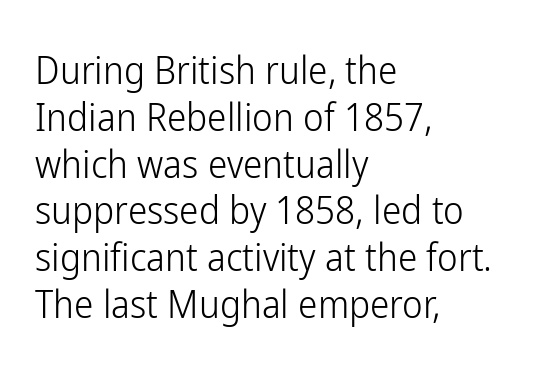
{"serif": "no", "italic": "no", "bold": "no", "weight": "light", "width": "condensed", "stroke_contrast": "low", "x_height": "medium", "monospaced": "no", "underline": "no", "align": "left", "line_spacing_ratio": 1.2, "letter_spacing": "normal", "letter_spacing_em": 0.0, "glyph_px": 39}
